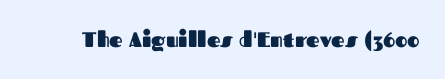
The letterforms sit shoulder to shoulder at normal distance. These lines were composed using upright roman letters. Check the space under the baseline: it is left empty. The sample has been set heavy, in full bold.
